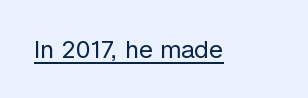
Q: Is the text bold? A: No.
Q: Is the text italic (slanted)? A: No, it is upright.
Q: Is the text underlined? A: Yes.
Q: Is the spacing between letters normal or unusually wide? A: Normal.
